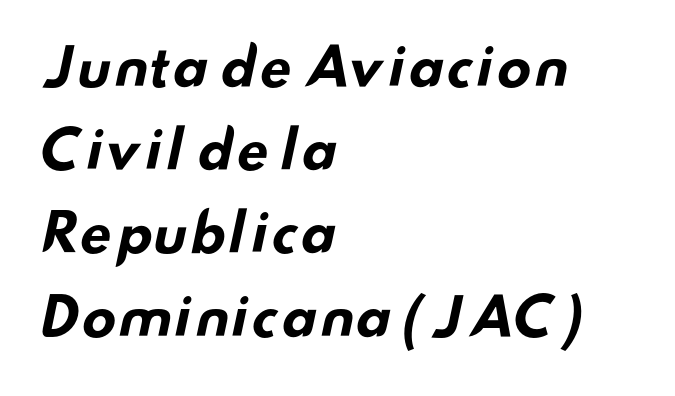
Q: Is the text bold? A: Yes.
Q: Is the typeface a serif or a sans-serif typeface? A: Sans-serif.
Q: Is the text underlined? A: No.
Q: How is the paragraph aligned? A: Left-aligned.
Q: Is the spacing between letters normal or unusually wide? A: Normal.
Q: Is the spacing between lines tight, normal or loose? A: Normal.
Q: Width (condensed, normal, or wide)? A: Wide.
Q: Stroke contrast? A: Low.
Q: x-height? A: Small.
Q: Monospaced? A: No.
